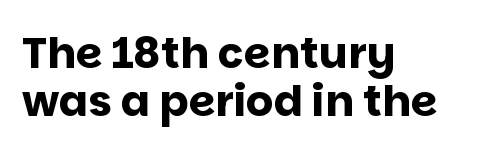
The image shows 43 px bold sans-serif type, upright; set left-aligned, tight line spacing (1.12x), normal letter spacing, not underlined; low stroke contrast and a large x-height.
